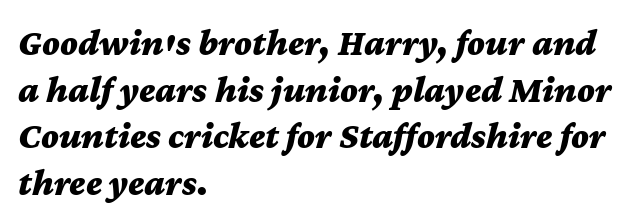
A typesetter would call this proportional, since set widths differ per character. Summary of weight: heavy, a full bold. One glance says typical: line gaps are just what's usual. Short note: letters normally spaced. The passage shown is not underscored anywhere. Emphasis-style slanted type is in use.
